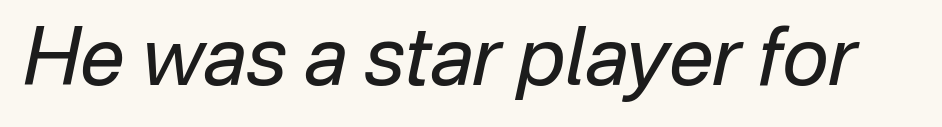
The image shows 80 px regular-weight type, italic (leaning right); set normal letter spacing, not underlined; low stroke contrast and a medium x-height.
